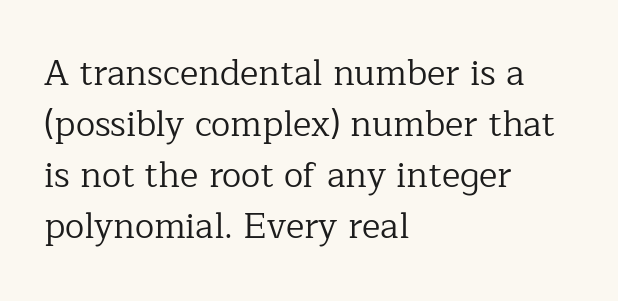
Nobody touched the tracking dial on this one. The lines sit at an ordinary, default distance from one another. Font category for this specimen: serif. Is there any slant? The stems are plumb. Beneath every word, the page is bare.
